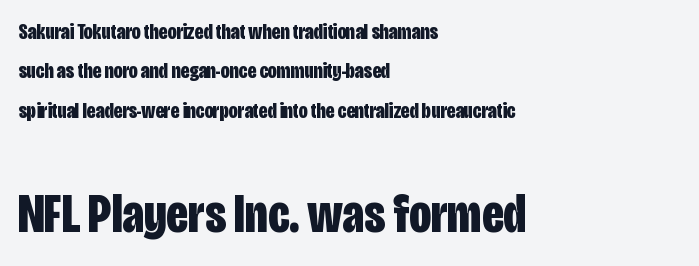
Decoration check: the copy has no underline. The following chunk of copy outweighs the initial chunk in type size. Students, note that the glyphs here touch the page at normal intervals. The letters carry no serifs — their stems end cleanly without finishing strokes.
